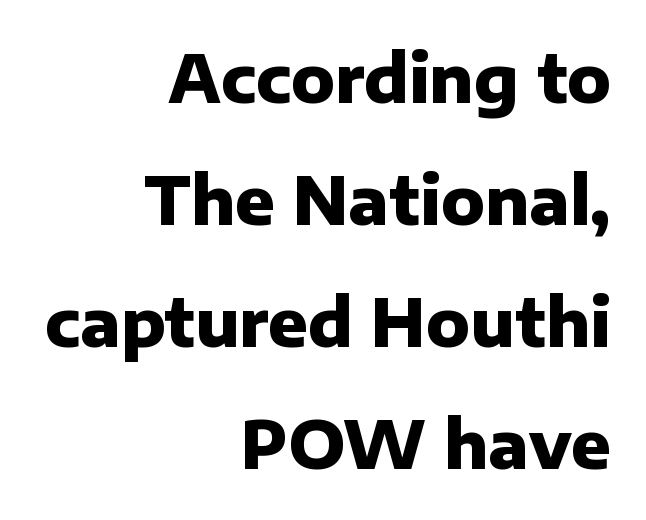
The image shows 66 px heavy sans-serif type, upright; set right-aligned, line spacing 1.85x, normal letter spacing, not underlined; low stroke contrast and a medium x-height.
